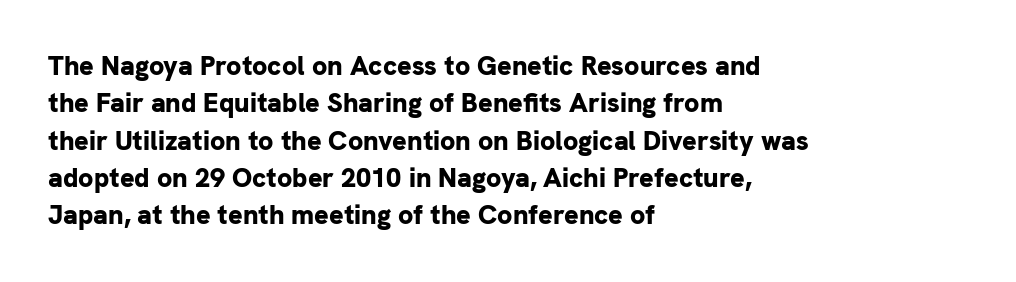
{"italic": "no", "bold": "yes", "underline": "no", "align": "left", "line_spacing": "normal", "line_spacing_ratio": 1.38, "letter_spacing": "normal", "letter_spacing_em": 0.0, "glyph_px": 27}
